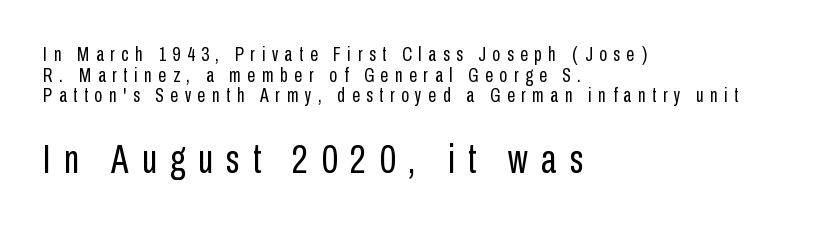
Q: Is the text bold? A: No.
Q: Is the text italic (slanted)? A: No, it is upright.
Q: Is the typeface a serif or a sans-serif typeface? A: Sans-serif.
Q: Is the text underlined? A: No.
Q: How is the paragraph aligned? A: Left-aligned.
Q: Is the spacing between letters normal or unusually wide? A: Unusually wide.
Q: Is the spacing between lines tight, normal or loose? A: Tight.
Q: Which block of text is set in a larger size, the first (top) or the second (bottom)? A: The second (bottom) one.
Q: Width (condensed, normal, or wide)? A: Condensed.
Q: Stroke contrast? A: Low.
Q: x-height? A: Medium.
Q: Monospaced? A: No.
